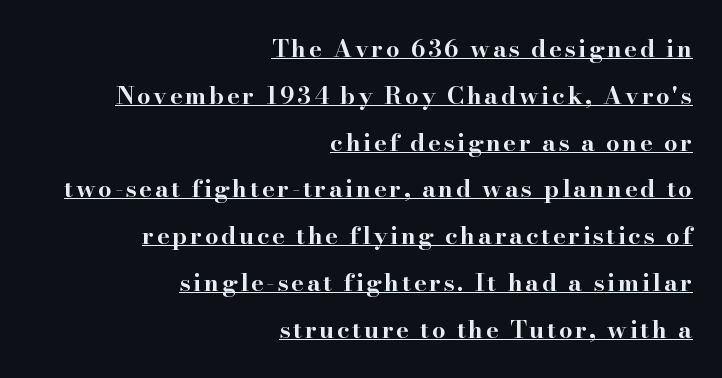
{"italic": "no", "bold": "yes", "underline": "yes", "align": "right", "line_spacing": "loose", "line_spacing_ratio": 1.95, "glyph_px": 24}
